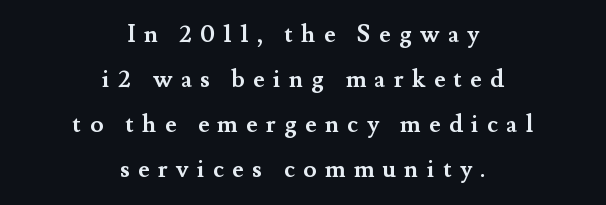
In CSS terms this would be text-align: center. Is there any slant? The stems are plumb. In terms of weight, the rendering is a true, heavy bold. No word sits above an underline.
